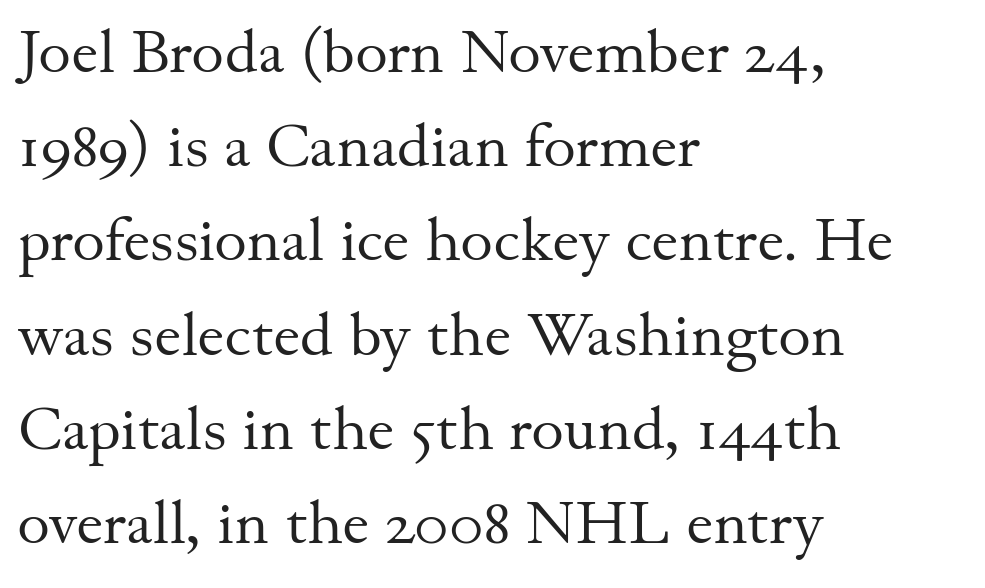
You could not count columns in this text — the font is proportionally spaced. In terms of leading, this rendering sits right in the middle. Characters remain perfectly vertical along every line. Nobody drew a line under any word here. Stems here are at most as thick as an everyday book face.
